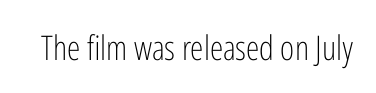
{"serif": "no", "italic": "no", "bold": "no", "weight": "light", "width": "condensed", "stroke_contrast": "low", "x_height": "medium", "monospaced": "no", "underline": "no", "letter_spacing": "normal", "letter_spacing_em": 0.0, "glyph_px": 34}
